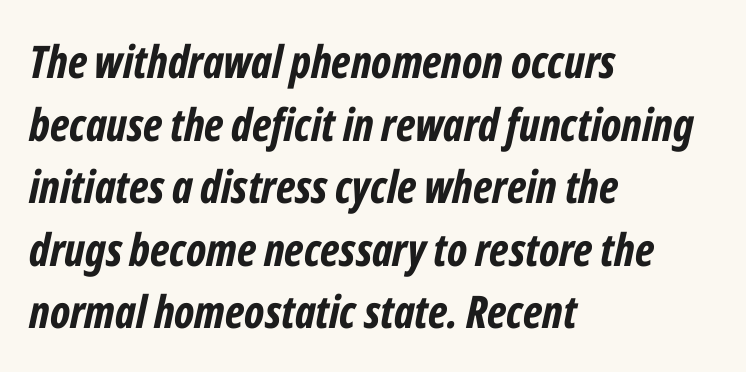
Q: Is the text bold? A: Yes.
Q: Is the text italic (slanted)? A: Yes, it leans right by about 12 degrees.
Q: Is the text underlined? A: No.
Q: How is the paragraph aligned? A: Left-aligned.
Q: Is the spacing between letters normal or unusually wide? A: Normal.
Q: Is the spacing between lines tight, normal or loose? A: Normal.
Q: Width (condensed, normal, or wide)? A: Condensed.
Q: Stroke contrast? A: Low.
Q: x-height? A: Medium.
Q: Monospaced? A: No.
